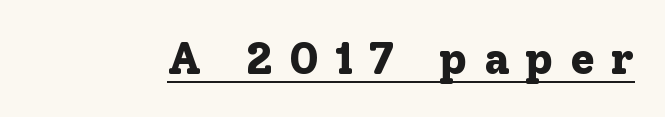
Q: Is the text bold? A: Yes.
Q: Is the text italic (slanted)? A: No, it is upright.
Q: Is the typeface a serif or a sans-serif typeface? A: Serif.
Q: Is the text underlined? A: Yes.
Q: Is the spacing between letters normal or unusually wide? A: Unusually wide.
Q: Width (condensed, normal, or wide)? A: Normal.
Q: Stroke contrast? A: Low.
Q: x-height? A: Medium.
Q: Monospaced? A: No.
